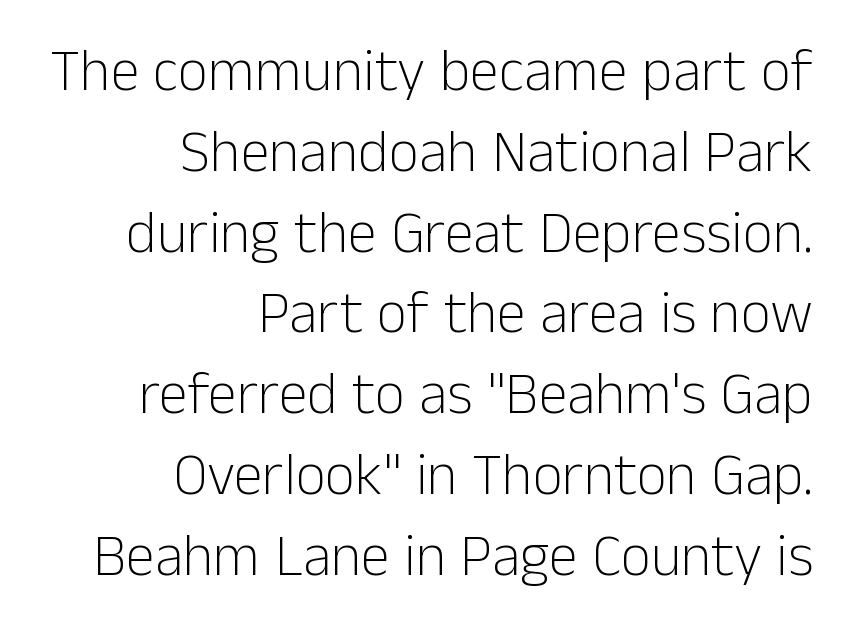
Q: Is the text bold? A: No.
Q: Is the text italic (slanted)? A: No, it is upright.
Q: Is the typeface a serif or a sans-serif typeface? A: Sans-serif.
Q: Is the text underlined? A: No.
Q: How is the paragraph aligned? A: Right-aligned.
Q: Is the spacing between letters normal or unusually wide? A: Normal.
Q: Is the spacing between lines tight, normal or loose? A: Normal.
Q: Width (condensed, normal, or wide)? A: Normal.
Q: Stroke contrast? A: Low.
Q: x-height? A: Medium.
Q: Monospaced? A: No.
